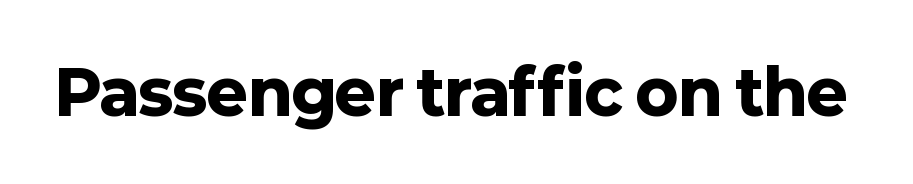
The image shows 62 px heavy sans-serif type, upright; set normal letter spacing, not underlined; low stroke contrast and a medium x-height.
